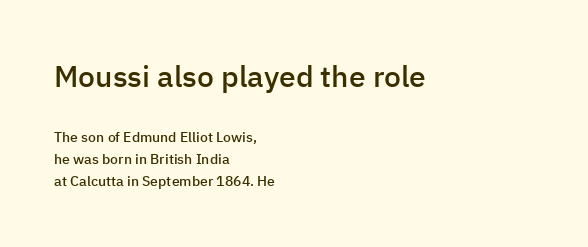
The image shows 30 px semibold sans-serif type, upright; set left-aligned, normal line spacing (1.59x), normal letter spacing, not underlined; the first (top) block is 2.14x larger; low stroke contrast and a medium x-height.
